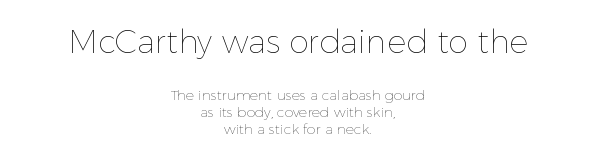
{"italic": "no", "bold": "no", "weight": "thin", "width": "normal", "x_height": "medium", "monospaced": "no", "underline": "no", "align": "center", "line_spacing_ratio": 1.21, "letter_spacing": "normal", "letter_spacing_em": 0.0, "larger_block": "first", "size_ratio": 2.29, "glyph_px": 32}
